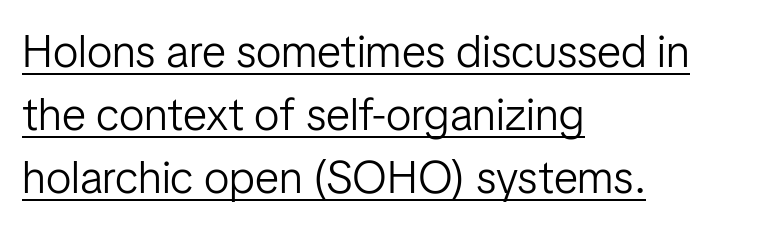
Q: Is the text bold? A: No.
Q: Is the text italic (slanted)? A: No, it is upright.
Q: Is the typeface a serif or a sans-serif typeface? A: Sans-serif.
Q: Is the text underlined? A: Yes.
Q: How is the paragraph aligned? A: Left-aligned.
Q: Is the spacing between letters normal or unusually wide? A: Normal.
Q: Is the spacing between lines tight, normal or loose? A: Normal.
Q: Width (condensed, normal, or wide)? A: Normal.
Q: Stroke contrast? A: Low.
Q: x-height? A: Medium.
Q: Monospaced? A: No.
